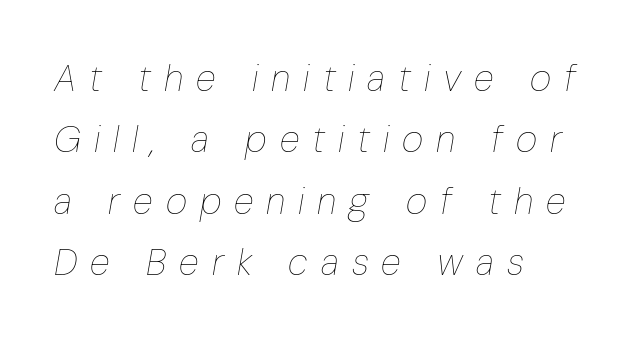
{"italic": "yes", "lean": "right", "slant_degrees": 10, "bold": "no", "weight": "thin", "width": "condensed", "stroke_contrast": "low", "x_height": "medium", "monospaced": "no", "underline": "no", "align": "left", "line_spacing": "normal", "line_spacing_ratio": 1.66, "letter_spacing": "wide", "letter_spacing_em": 0.35, "glyph_px": 37}
